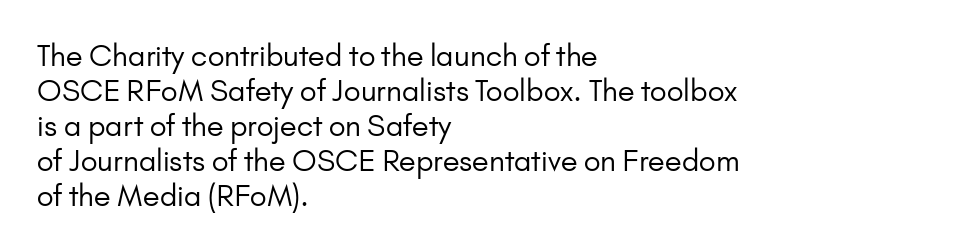
The image shows 29 px regular-weight sans-serif type, upright; set left-aligned, line spacing 1.21x, normal letter spacing, not underlined; low stroke contrast and a small x-height.
